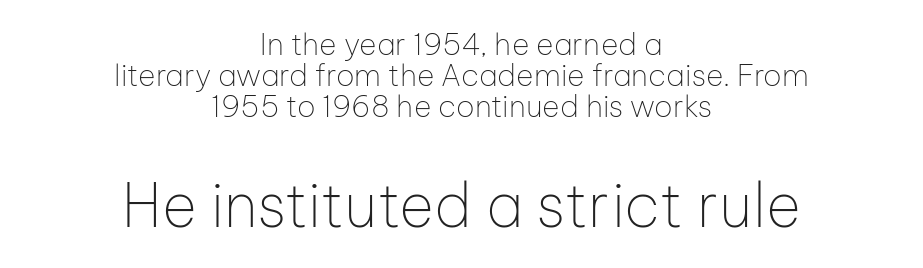
Stroke thickness stays within the range of a standard reading face or lighter. Look at the tracking — it's just the regular setting, nothing added. This rendering employs a face without finishing strokes, i.e., a sans-serif. Honestly, the rows look squashed on top of each other. These two chunks differ in scale, with the bottom chunk taking the larger measure. Type without underlining.
